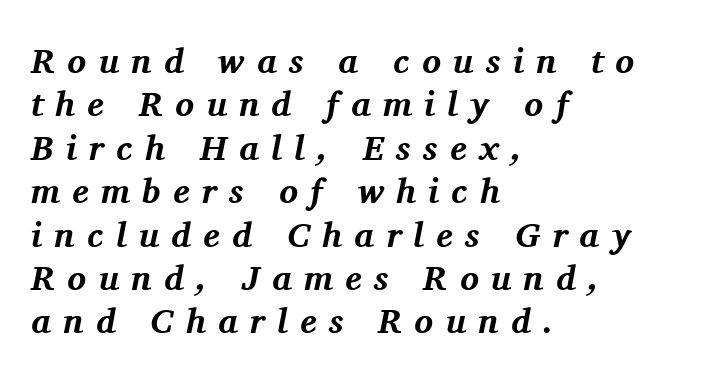
Q: Is the text bold? A: Yes.
Q: Is the text italic (slanted)? A: Yes, it leans right by about 11 degrees.
Q: Is the typeface a serif or a sans-serif typeface? A: Serif.
Q: Is the text underlined? A: No.
Q: How is the paragraph aligned? A: Left-aligned.
Q: Is the spacing between letters normal or unusually wide? A: Unusually wide.
Q: Width (condensed, normal, or wide)? A: Normal.
Q: Stroke contrast? A: Medium.
Q: x-height? A: Medium.
Q: Monospaced? A: No.
